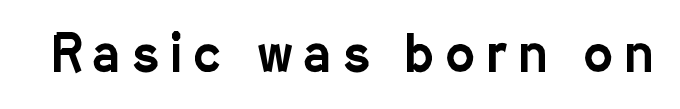
Q: Is the text italic (slanted)? A: No, it is upright.
Q: Is the typeface a serif or a sans-serif typeface? A: Sans-serif.
Q: Is the text underlined? A: No.
Q: Is the spacing between letters normal or unusually wide? A: Unusually wide.
Q: Width (condensed, normal, or wide)? A: Condensed.
Q: Stroke contrast? A: Low.
Q: x-height? A: Medium.
Q: Monospaced? A: No.
